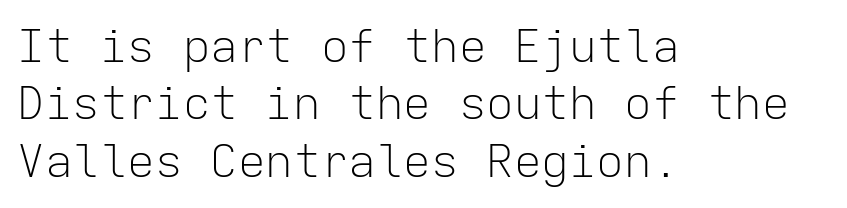
{"serif": "no", "italic": "no", "bold": "no", "weight": "light", "width": "normal", "stroke_contrast": "low", "x_height": "medium", "monospaced": "yes", "underline": "no", "align": "left", "line_spacing": "normal", "line_spacing_ratio": 1.25, "letter_spacing": "normal", "letter_spacing_em": 0.0, "glyph_px": 46}
